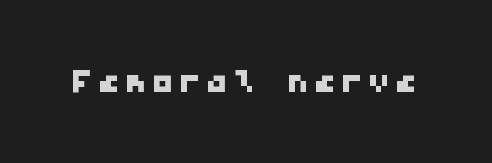
In terms of letterform style, serifs are entirely absent. Plain, unruled lines of type. The passage shown is typed in a monospace face where columns stay perfectly aligned.
